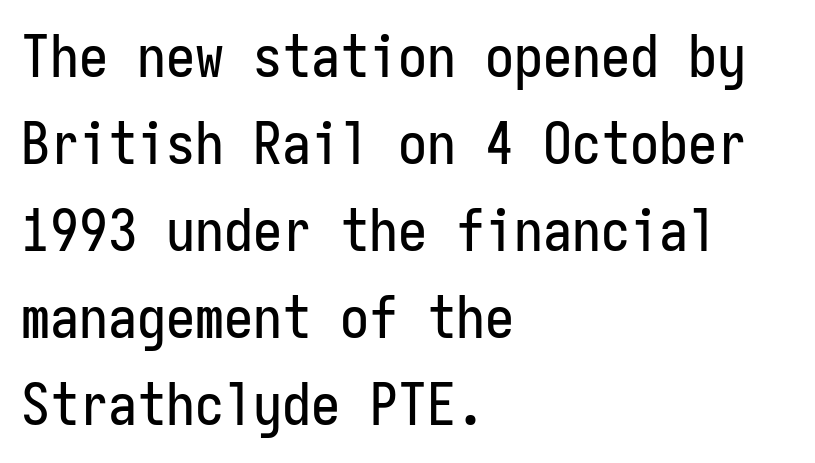
Q: Is the text italic (slanted)? A: No, it is upright.
Q: Is the typeface a serif or a sans-serif typeface? A: Sans-serif.
Q: Is the text underlined? A: No.
Q: How is the paragraph aligned? A: Left-aligned.
Q: Is the spacing between letters normal or unusually wide? A: Normal.
Q: Is the spacing between lines tight, normal or loose? A: Normal.
Q: Width (condensed, normal, or wide)? A: Condensed.
Q: Stroke contrast? A: Low.
Q: x-height? A: Medium.
Q: Monospaced? A: Yes.
